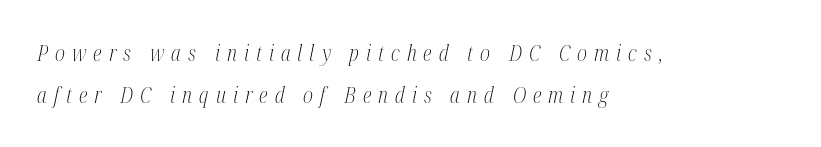
The image shows 22 px text type, italic (leaning right); set left-aligned, loose line spacing (1.9x), unusually wide letter spacing (+0.32 em), not underlined.
